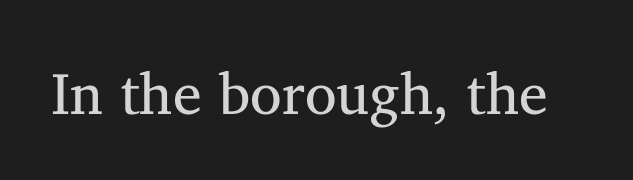
Q: Is the text bold? A: No.
Q: Is the text italic (slanted)? A: No, it is upright.
Q: Is the typeface a serif or a sans-serif typeface? A: Serif.
Q: Is the text underlined? A: No.
Q: Is the spacing between letters normal or unusually wide? A: Normal.
Q: Width (condensed, normal, or wide)? A: Normal.
Q: Stroke contrast? A: Medium.
Q: x-height? A: Medium.
Q: Monospaced? A: No.
